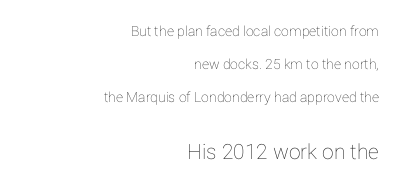
Horizontal alignment here is rightward, an uncommon choice for prose. Small over large — that's the arrangement of the two blocks here. Ascenders rise straight up at ninety degrees. In terms of leading, this rendering errs on the spacious side. Decoration check: the copy has no underline. The tracking reads as untouched default to a designer's eye.
